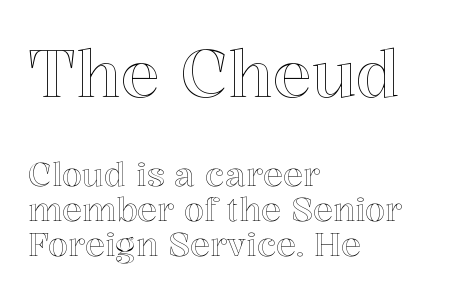
You can tell it's not italic because the verticals are truly vertical. Looks like regular typesetting: each glyph gets only the width it needs. The line-height multiplier appears low, near solid setting. The specimen omits any rule beneath the text block's lines. Look at the tracking — it's just the regular setting, nothing added. The upper block of text is set noticeably larger than the block beneath it.
